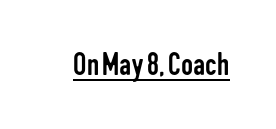
{"serif": "no", "italic": "no", "bold": "no", "weight": "regular", "width": "condensed", "stroke_contrast": "low", "x_height": "medium", "monospaced": "no", "underline": "yes", "letter_spacing": "normal", "letter_spacing_em": 0.0, "glyph_px": 34}
